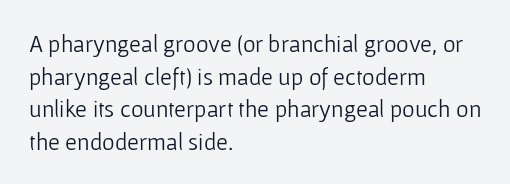
Plain, unruled lines of type. Ordinary non-slanted type is in use. Does extra space separate the letters? No, they use regular spacing. This is not heavy type; no bold has been used. These lines sit exactly where default settings would place them. Reading down the block, your eye returns to a fixed left position each line.
